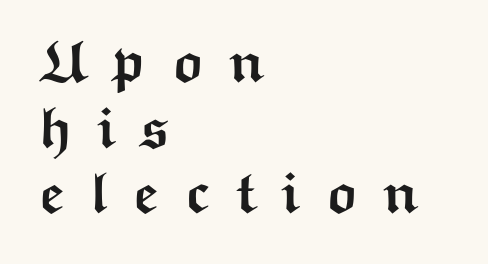
The strokes are fattened all the way to bold. All the whitespace from short lines collects on the right. A typesetter would call this proportional, since set widths differ per character. What stands out about the letter spacing? Its width — letters are far apart. Unlike italic type, these characters show no tilt at all.
